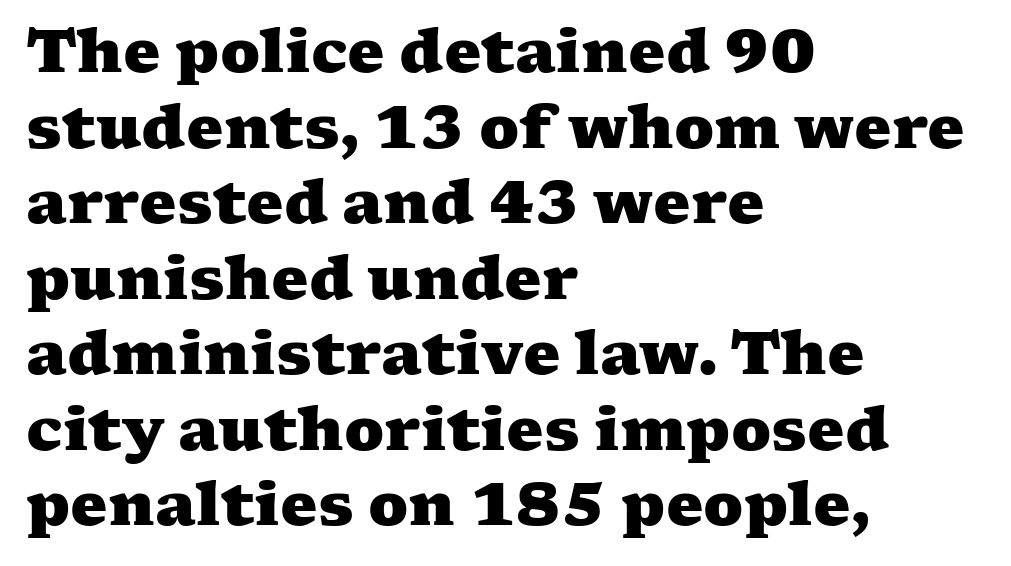
Q: Is the text bold? A: Yes.
Q: Is the typeface a serif or a sans-serif typeface? A: Serif.
Q: Is the text underlined? A: No.
Q: How is the paragraph aligned? A: Left-aligned.
Q: Is the spacing between letters normal or unusually wide? A: Normal.
Q: Is the spacing between lines tight, normal or loose? A: Normal.
Q: Width (condensed, normal, or wide)? A: Wide.
Q: Stroke contrast? A: Medium.
Q: x-height? A: Medium.
Q: Monospaced? A: No.
